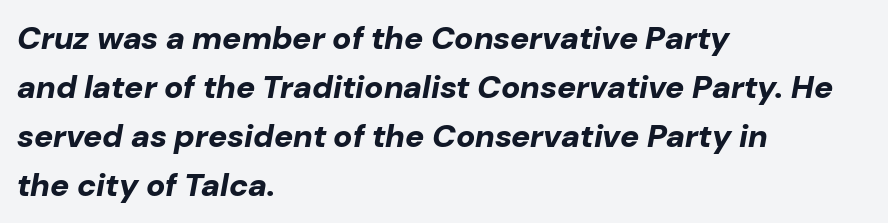
Students, note that the glyphs here touch the page at normal intervals. The foot of each line stays bare and open. Leftover space on each line is placed entirely after the last word. Chunky letters — that's bold for sure. The leading is moderate, giving the passage an even texture.
